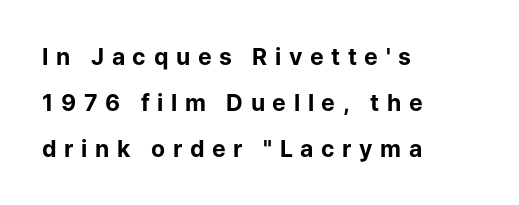
The image shows 23 px bold type, upright; set left-aligned, loose line spacing (2.0x), unusually wide letter spacing (+0.33 em), not underlined.
